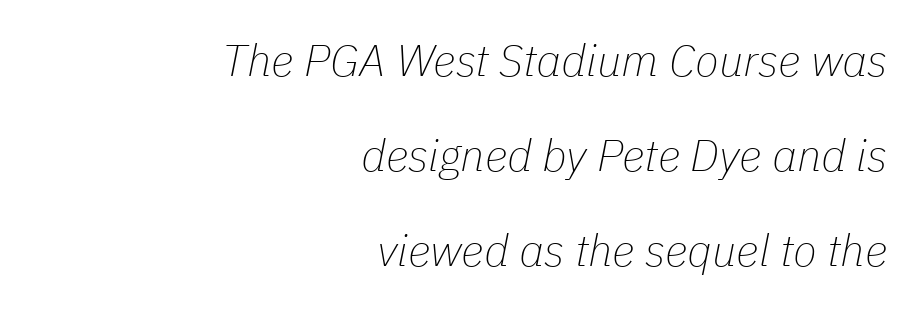
{"italic": "yes", "lean": "right", "slant_degrees": 11, "bold": "no", "weight": "thin", "width": "normal", "stroke_contrast": "low", "x_height": "medium", "monospaced": "no", "underline": "no", "align": "right", "line_spacing": "loose", "line_spacing_ratio": 2.16, "letter_spacing": "normal", "letter_spacing_em": 0.0, "glyph_px": 44}
